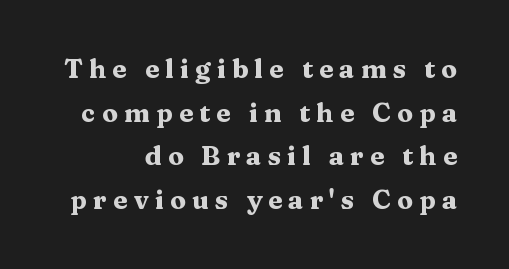
The image shows 26 px bold type, upright; set normal line spacing (1.68x), unusually wide letter spacing (+0.24 em), not underlined.
